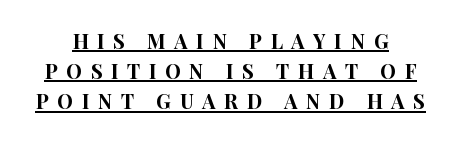
Q: Is the text italic (slanted)? A: No, it is upright.
Q: Is the text underlined? A: Yes.
Q: Is the spacing between letters normal or unusually wide? A: Unusually wide.
Q: Is the spacing between lines tight, normal or loose? A: Normal.
